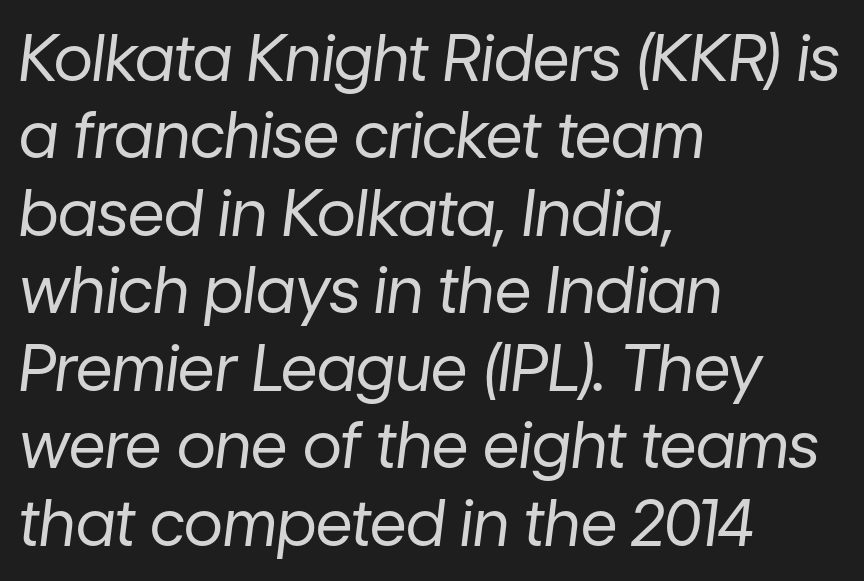
A student would call this left alignment; a typographer would say flush left, rag right. The letters sit at their default tracking, neither squeezed nor spread. The characters are drawn with everyday or finer stroke widths. Proportional: the letters do not fall into vertical columns. The letters are slanted; this is an italic face. Only glyphs here, with clear space below each row.
